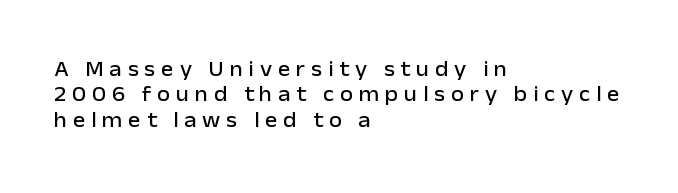
Every row of glyphs begins at an identical x-position on the left. The lettering stays uniformly vertical, giving the passage a roman look. Compared with typical body copy, the letter spacing here is much looser. Descender tails drop into unmarked territory.
